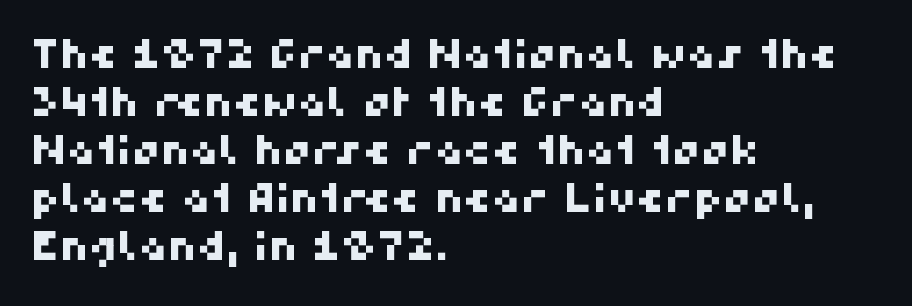
{"serif": "no", "width": "normal", "stroke_contrast": "high", "x_height": "medium", "monospaced": "no", "underline": "no", "align": "left", "line_spacing_ratio": 1.2, "letter_spacing": "normal", "letter_spacing_em": 0.0, "glyph_px": 40}
